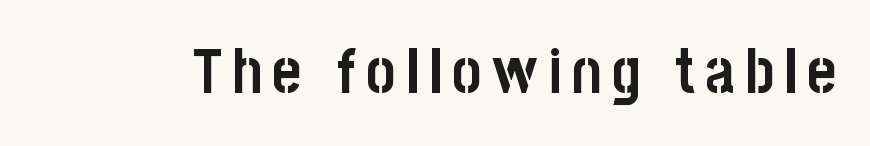
{"serif": "no", "italic": "no", "bold": "yes", "weight": "semibold", "width": "condensed", "stroke_contrast": "low", "x_height": "large", "monospaced": "no", "underline": "no", "glyph_px": 63}
